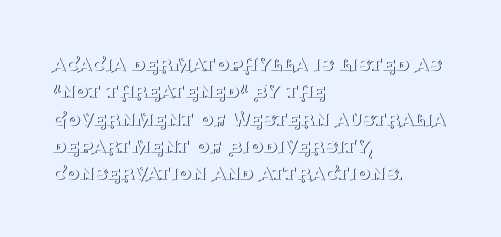
Q: Is the text bold? A: No.
Q: Is the text italic (slanted)? A: No, it is upright.
Q: Is the text underlined? A: No.
Q: How is the paragraph aligned? A: Left-aligned.
Q: Is the spacing between letters normal or unusually wide? A: Normal.
